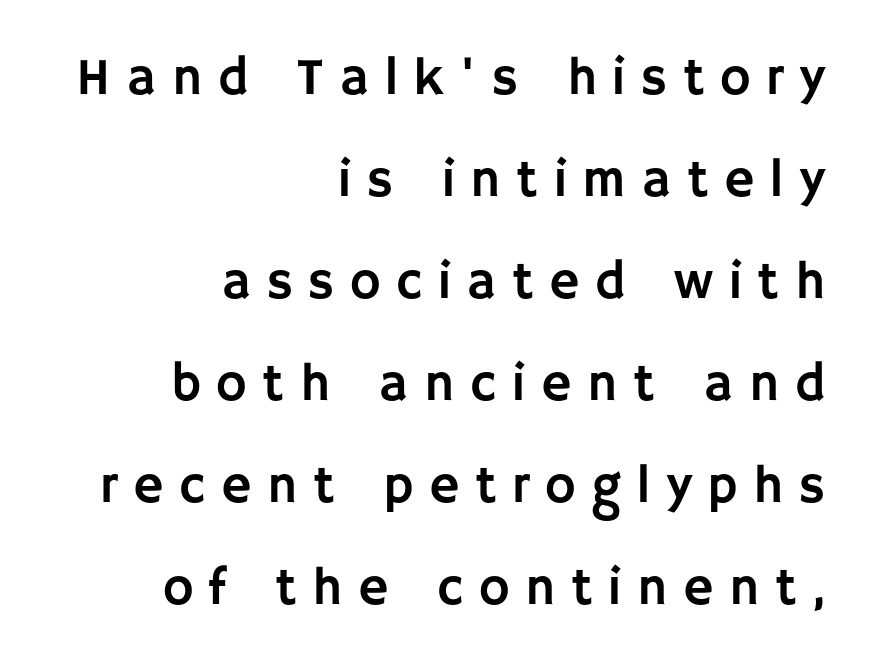
If you drew a line through each stem, it would be perfectly vertical. Leading is clearly above the norm, producing a sparse column. The zone under the glyphs is completely vacant. The letters carry no serifs — their stems end cleanly without finishing strokes. Loose tracking; the words dissolve into strings of separated letters. The lines in this sample share a right terminus and differ only in where they begin.
